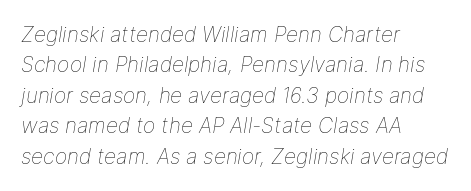
Q: Is the text bold? A: No.
Q: Is the text italic (slanted)? A: Yes, it leans right by about 9 degrees.
Q: Is the text underlined? A: No.
Q: How is the paragraph aligned? A: Left-aligned.
Q: Is the spacing between letters normal or unusually wide? A: Normal.
Q: Is the spacing between lines tight, normal or loose? A: Normal.
